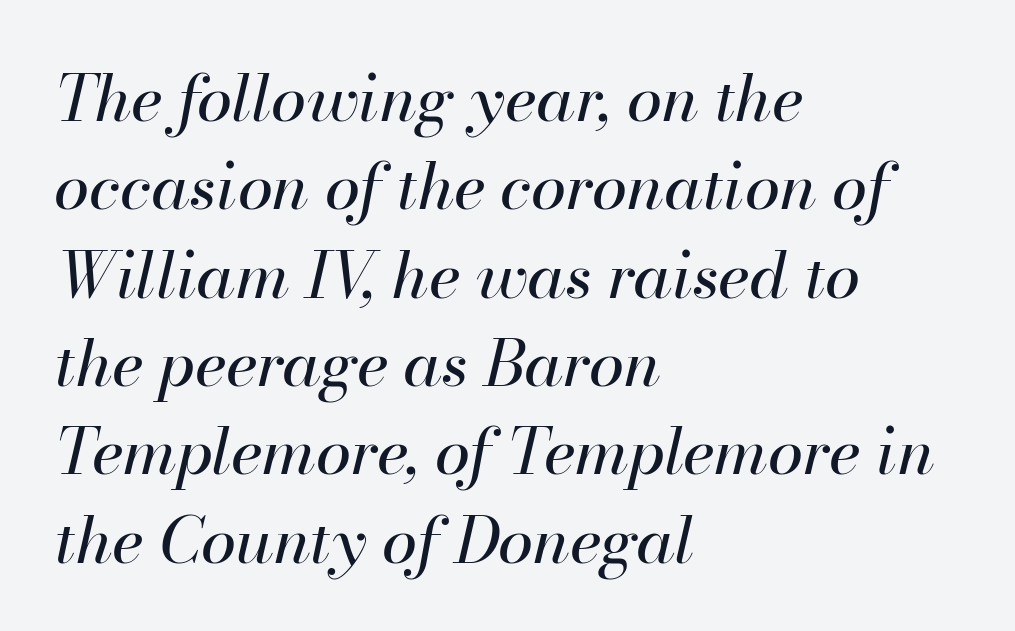
The image shows 64 px regular-weight type, italic (leaning right); set left-aligned, normal line spacing (1.38x), normal letter spacing, not underlined; high stroke contrast and a small x-height.
